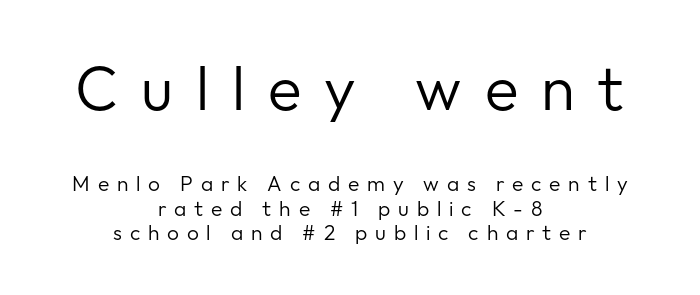
The image shows 62 px regular-weight sans-serif type, upright; set centered, line spacing 1.17x, unusually wide letter spacing (+0.37 em), not underlined; the first (top) block is 2.95x larger; low stroke contrast and a medium x-height.
